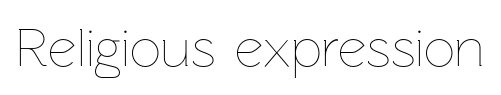
{"italic": "no", "bold": "no", "weight": "thin", "width": "normal", "stroke_contrast": "low", "x_height": "medium", "monospaced": "no", "underline": "no", "letter_spacing": "normal", "letter_spacing_em": 0.0, "glyph_px": 55}
